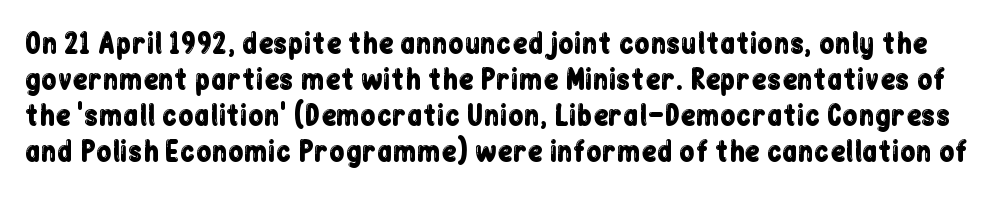
{"serif": "no", "italic": "no", "width": "condensed", "stroke_contrast": "low", "x_height": "medium", "monospaced": "no", "underline": "no", "line_spacing": "normal", "line_spacing_ratio": 1.28, "letter_spacing": "normal", "letter_spacing_em": 0.0, "glyph_px": 28}
